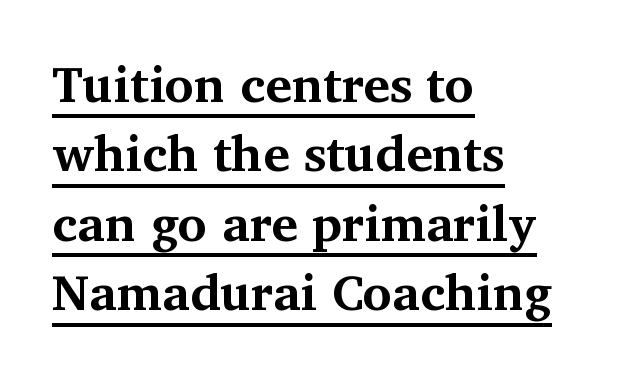
The image shows 50 px bold serif type, upright; set left-aligned, normal line spacing (1.39x), normal letter spacing, underlined; medium stroke contrast and a medium x-height.
